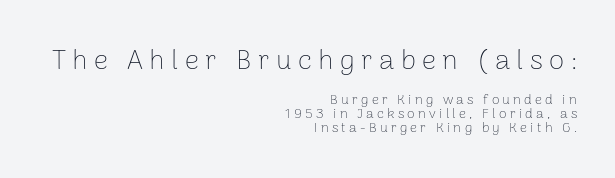
The image shows 28 px thin sans-serif type, upright; set right-aligned, tight line spacing (0.99x), unusually wide letter spacing (+0.23 em), not underlined; the first (top) block is 2.0x larger; low stroke contrast and a medium x-height.
